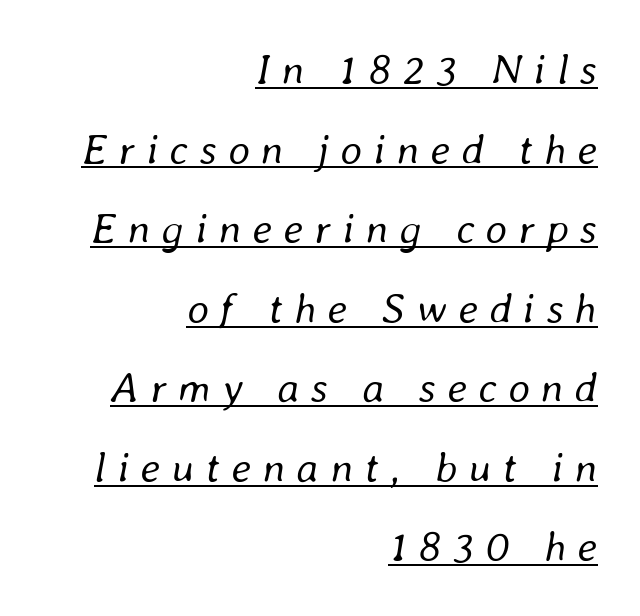
The image shows 43 px regular-weight type, italic (leaning right); set right-aligned, line spacing 1.85x, unusually wide letter spacing (+0.26 em), underlined; low stroke contrast and a medium x-height.
